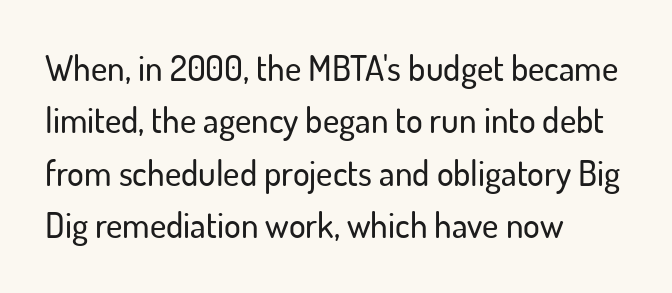
The specimen omits any rule beneath the text block's lines. The type sits square on the baseline with zero lean. There is no visible air inserted between adjacent glyphs. The ragged edge is on the right, which tells us the setting is flush left. A typesetter would call this proportional, since set widths differ per character. The rendering shows plain stroke endings on the letterforms — a sans-serif design.
